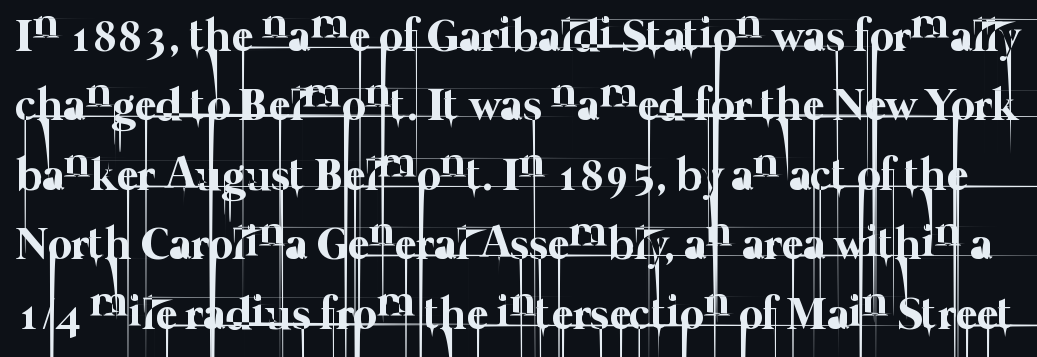
{"bold": "no", "weight": "thin", "width": "normal", "stroke_contrast": "low", "x_height": "medium", "monospaced": "no", "underline": "no", "line_spacing": "normal", "line_spacing_ratio": 1.51, "letter_spacing": "normal", "letter_spacing_em": 0.0, "glyph_px": 46}
